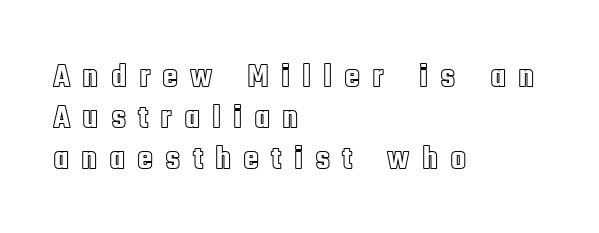
{"italic": "no", "width": "condensed", "x_height": "large", "monospaced": "no", "underline": "no", "align": "left", "line_spacing_ratio": 1.24, "letter_spacing": "wide", "letter_spacing_em": 0.36, "glyph_px": 33}
